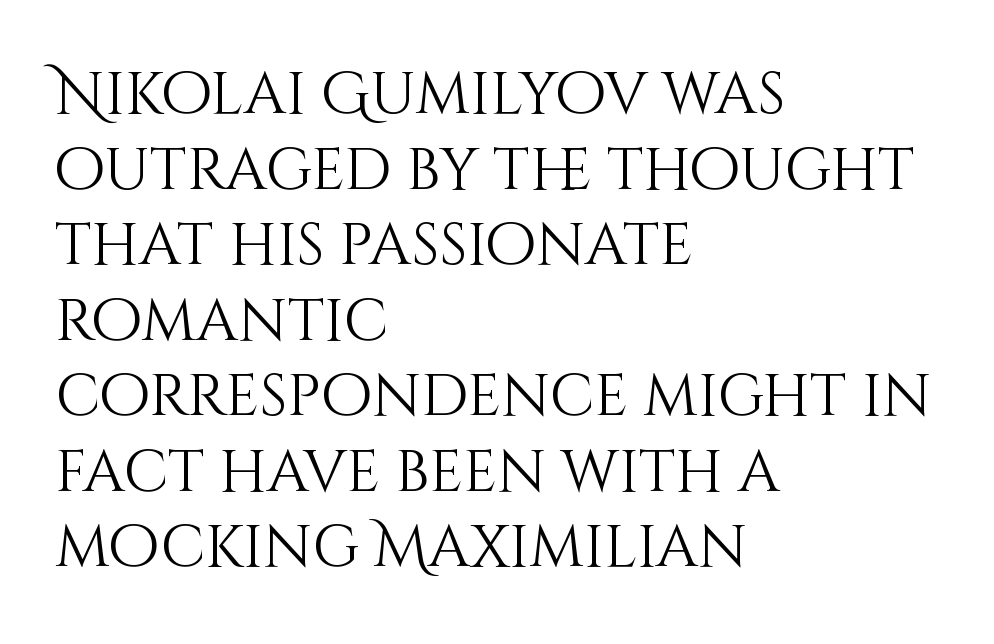
Q: Is the text bold? A: No.
Q: Is the text italic (slanted)? A: No, it is upright.
Q: Is the text underlined? A: No.
Q: How is the paragraph aligned? A: Left-aligned.
Q: Is the spacing between letters normal or unusually wide? A: Normal.
Q: Is the spacing between lines tight, normal or loose? A: Normal.
Q: Width (condensed, normal, or wide)? A: Normal.
Q: Stroke contrast? A: Medium.
Q: x-height? A: Large.
Q: Monospaced? A: No.
